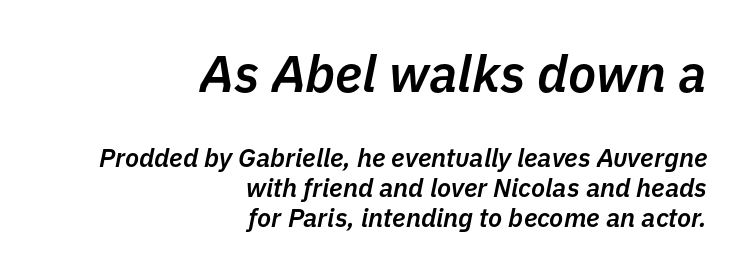
The image shows 52 px semibold type, italic (leaning right); set right-aligned, line spacing 1.16x, normal letter spacing, not underlined; the first (top) block is 2.0x larger; low stroke contrast and a medium x-height.
